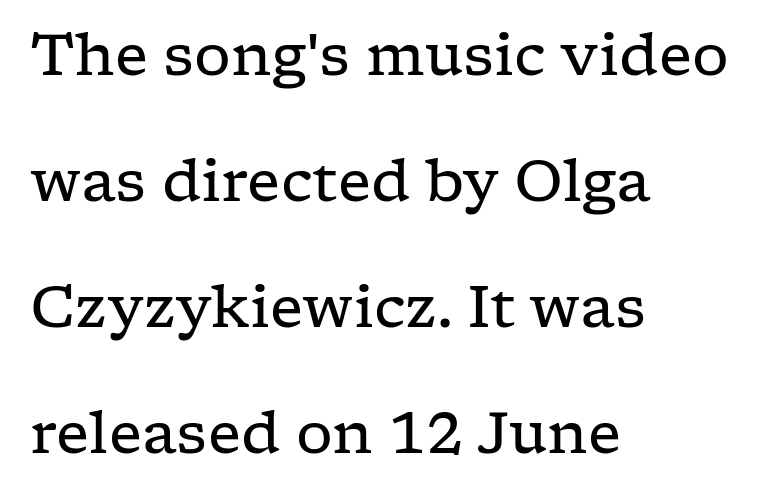
You could call the tracking neutral — neither tight nor loose. Italic: no, the glyphs are upright roman. No chunkiness to these letters — they're not bold. The specimen omits any rule beneath the text block's lines.
